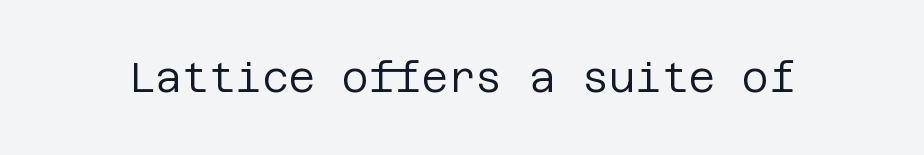
Q: Is the text bold? A: No.
Q: Is the text italic (slanted)? A: No, it is upright.
Q: Is the typeface a serif or a sans-serif typeface? A: Sans-serif.
Q: Is the text underlined? A: No.
Q: Is the spacing between letters normal or unusually wide? A: Normal.
Q: Width (condensed, normal, or wide)? A: Normal.
Q: Stroke contrast? A: Low.
Q: x-height? A: Large.
